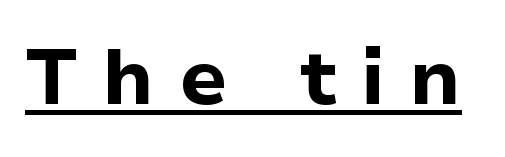
{"serif": "no", "italic": "no", "bold": "yes", "weight": "bold", "width": "normal", "stroke_contrast": "low", "x_height": "medium", "monospaced": "no", "underline": "yes", "letter_spacing": "wide", "letter_spacing_em": 0.31, "glyph_px": 78}
